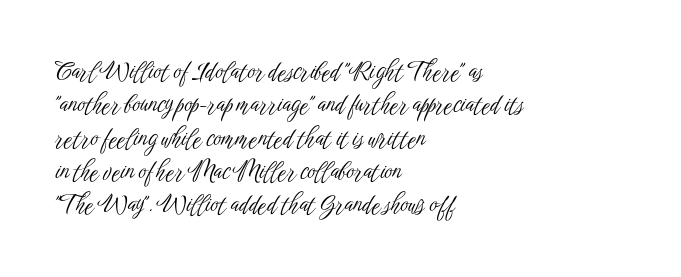
The letterforms sit at book weight or below. Tracking value appears to be zero — textbook default spacing. The passage shown stacks its lines at a standard gap. Is the block centered? No — it sits flush against the left margin. The foot of each line stays bare and open.
